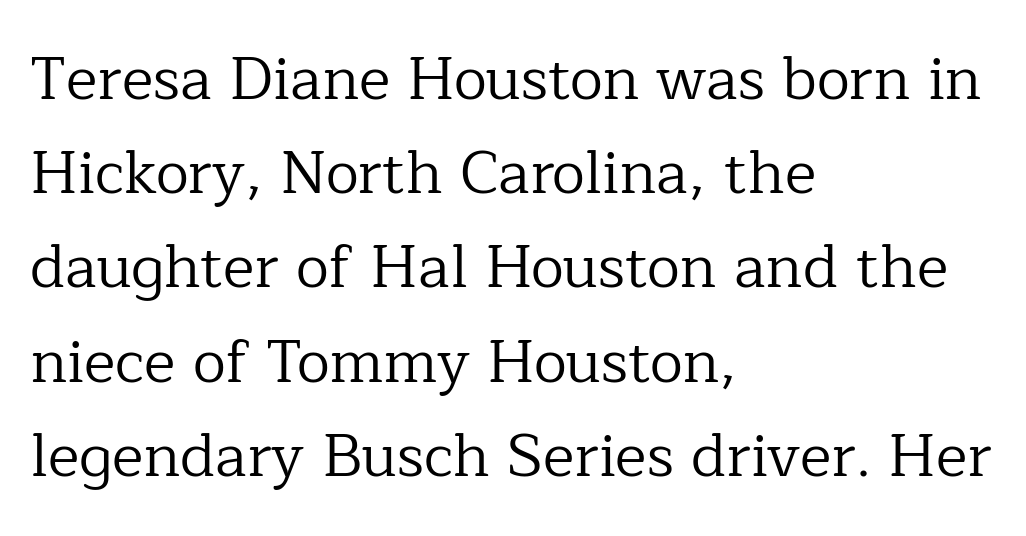
The block of text has a typical density, with ordinary space between rows. Here the glyphs are tracked normally, forming tight word shapes. A quiet, ordinary-to-light weight characterises the typeface. Each letter's strokes conclude with small projecting serifs.
